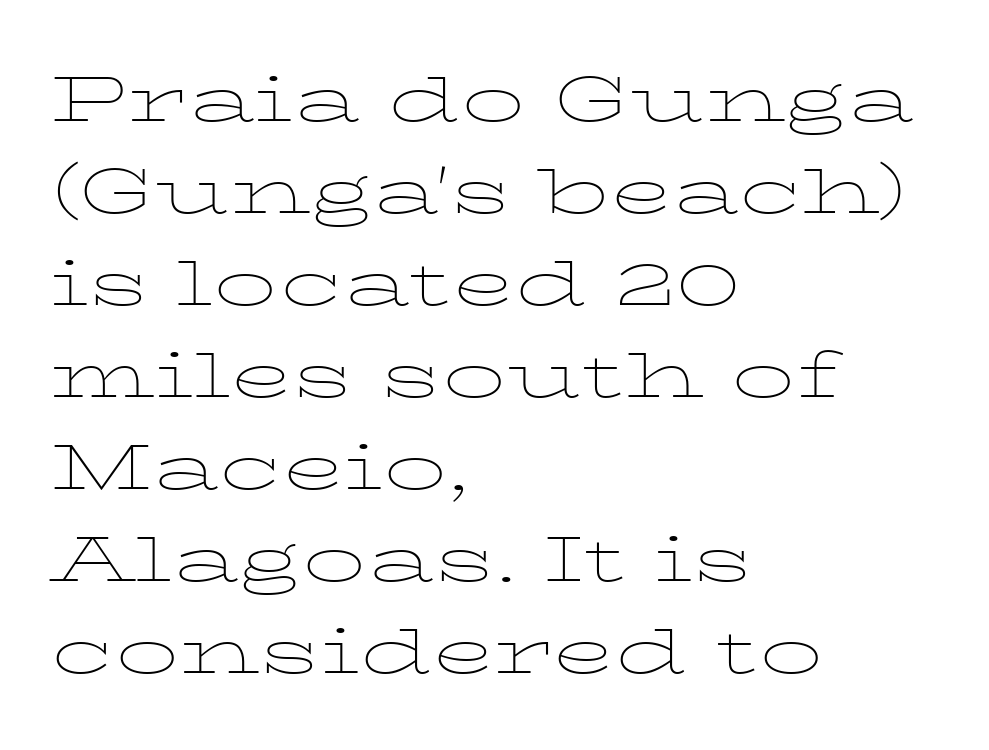
What's the leading like? Ordinary, nothing unusual. Is there any slant? The stems are plumb. Nobody drew a line under any word here. This sample has the flowing, uneven cadence of proportional lettering. The text was rendered using a seriffed face with decorative stroke endings. Counters stay open thanks to moderate or lighter strokes.
